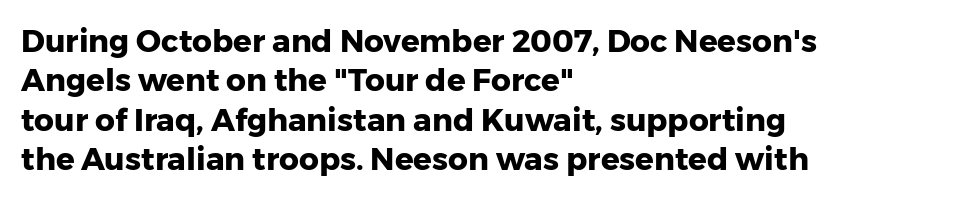
Q: Is the text bold? A: Yes.
Q: Is the text italic (slanted)? A: No, it is upright.
Q: Is the typeface a serif or a sans-serif typeface? A: Sans-serif.
Q: Is the text underlined? A: No.
Q: How is the paragraph aligned? A: Left-aligned.
Q: Is the spacing between letters normal or unusually wide? A: Normal.
Q: Is the spacing between lines tight, normal or loose? A: Normal.
Q: Width (condensed, normal, or wide)? A: Normal.
Q: Stroke contrast? A: Low.
Q: x-height? A: Medium.
Q: Monospaced? A: No.
